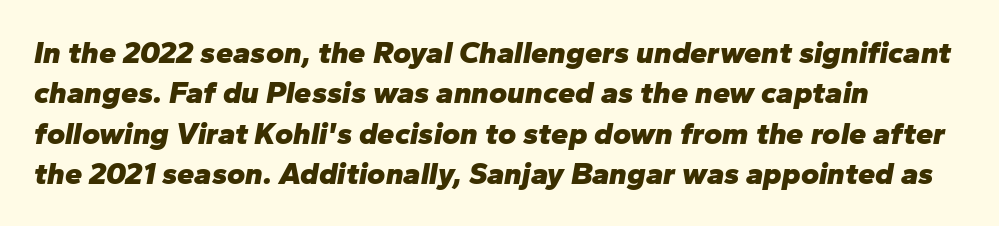
{"italic": "yes", "lean": "right", "slant_degrees": 10, "bold": "yes", "weight": "heavy", "width": "normal", "stroke_contrast": "low", "x_height": "medium", "monospaced": "no", "underline": "no", "align": "left", "line_spacing": "normal", "line_spacing_ratio": 1.3, "letter_spacing": "normal", "letter_spacing_em": 0.0, "glyph_px": 31}
